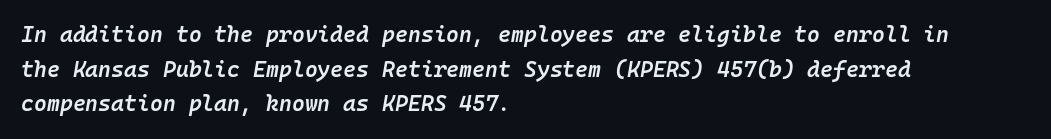
{"italic": "yes", "lean": "right", "slant_degrees": 10, "bold": "semi", "underline": "no", "align": "left", "line_spacing": "normal", "line_spacing_ratio": 1.57, "letter_spacing": "normal", "letter_spacing_em": 0.0, "glyph_px": 22}
